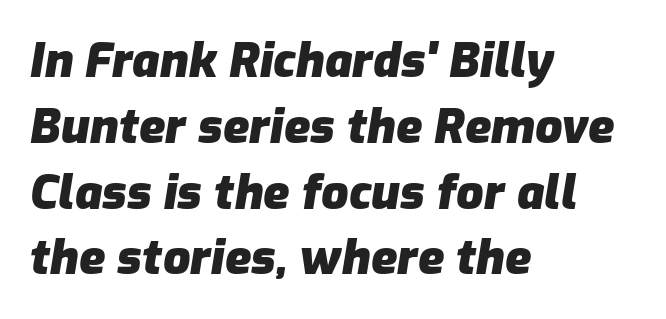
Emphasis by weight is at full strength: bold. Letter spacing: default. Anything drawn beneath the words? Only blank space. Short and long lines alike share a common starting point at left. Note the varied advance widths — an 'i' is clearly narrower than an 'm'. Is there much room between lines? A standard amount, neither cramped nor airy.
